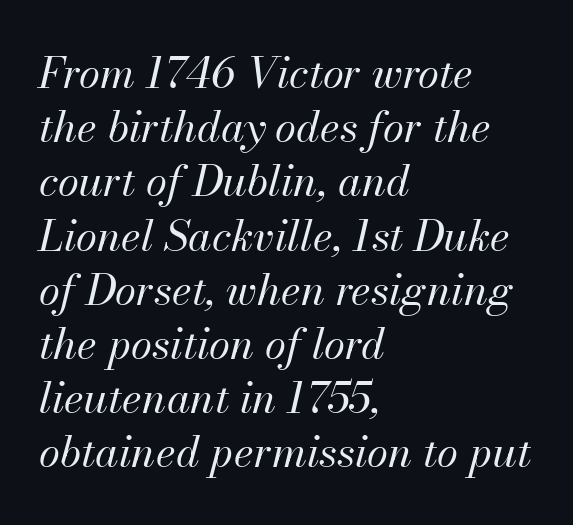
The image shows 43 px regular-weight type, italic (leaning right); set left-aligned, normal line spacing (1.26x), normal letter spacing, not underlined; medium stroke contrast and a small x-height.
